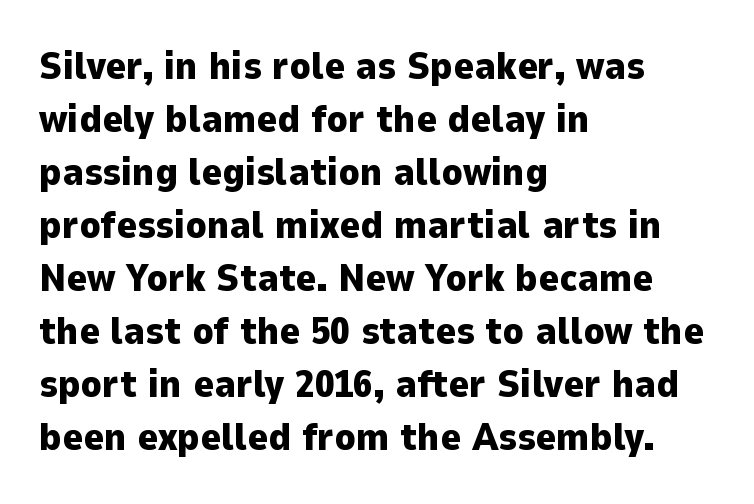
{"serif": "no", "italic": "no", "bold": "yes", "weight": "heavy", "width": "normal", "stroke_contrast": "low", "x_height": "medium", "monospaced": "no", "underline": "no", "align": "left", "line_spacing": "normal", "line_spacing_ratio": 1.36, "letter_spacing": "normal", "letter_spacing_em": 0.0, "glyph_px": 39}
